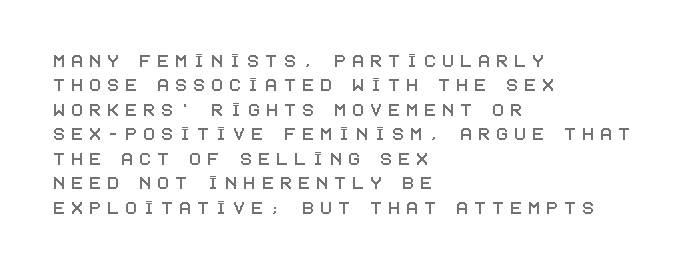
Q: Is the text italic (slanted)? A: No, it is upright.
Q: Is the text underlined? A: No.
Q: How is the paragraph aligned? A: Left-aligned.
Q: Is the spacing between letters normal or unusually wide? A: Unusually wide.
Q: Is the spacing between lines tight, normal or loose? A: Tight.
